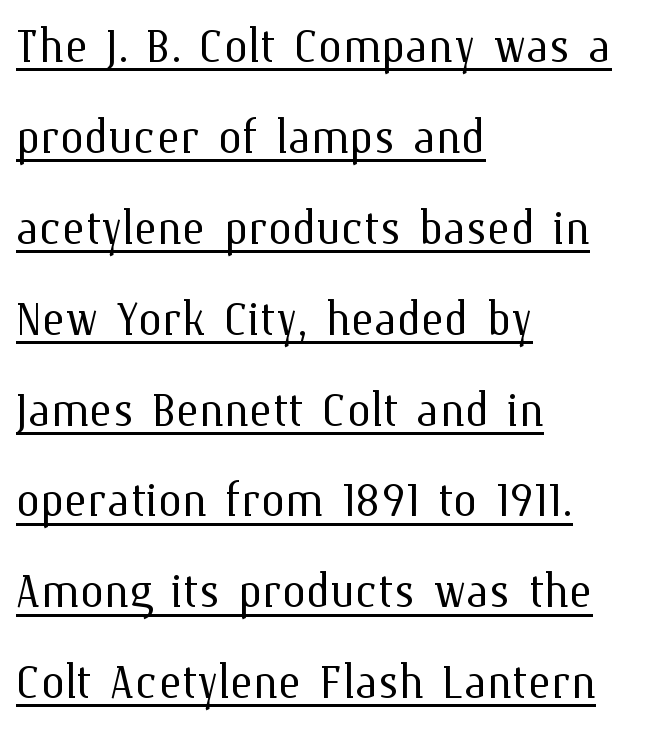
{"italic": "no", "bold": "no", "weight": "light", "width": "normal", "stroke_contrast": "medium", "x_height": "medium", "monospaced": "no", "underline": "yes", "align": "left", "line_spacing": "normal", "line_spacing_ratio": 1.49, "letter_spacing": "normal", "letter_spacing_em": 0.0, "glyph_px": 61}
